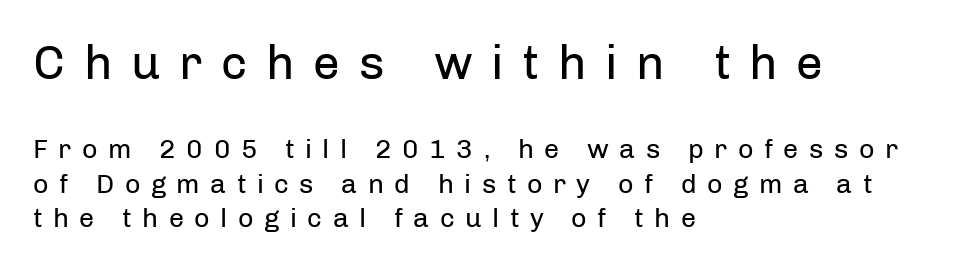
The image shows 48 px regular-weight sans-serif type, upright; set left-aligned, normal line spacing (1.27x), unusually wide letter spacing (+0.39 em), not underlined; the first (top) block is 1.78x larger; low stroke contrast and a medium x-height.
